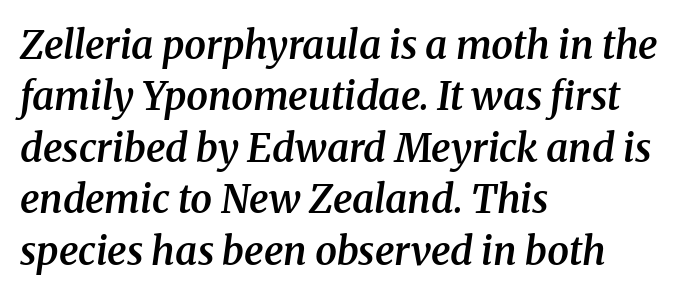
{"serif": "yes", "italic": "yes", "lean": "right", "slant_degrees": 8, "bold": "semi", "weight": "semibold", "width": "normal", "stroke_contrast": "medium", "x_height": "medium", "monospaced": "no", "underline": "no", "align": "left", "line_spacing": "normal", "line_spacing_ratio": 1.32, "letter_spacing": "normal", "letter_spacing_em": 0.0, "glyph_px": 39}
